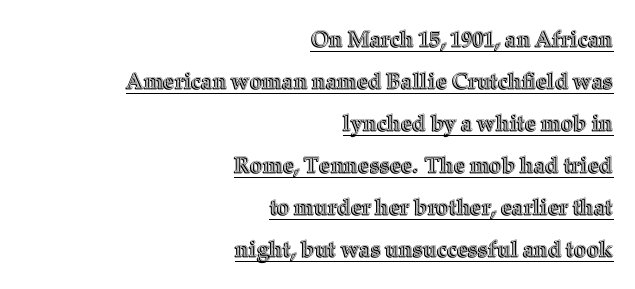
The image shows 22 px text type, upright; set right-aligned, loose line spacing (1.91x), normal letter spacing, underlined.
